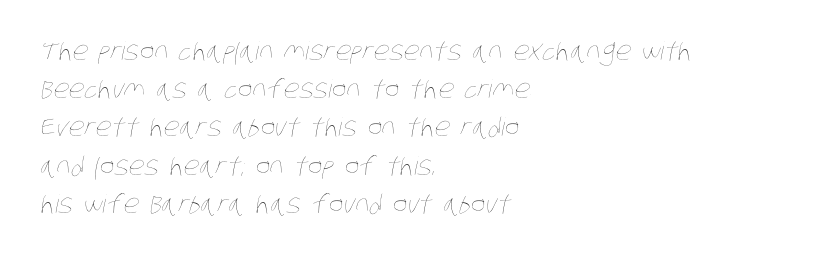
The image shows 25 px text type; set left-aligned, normal line spacing (1.53x), normal letter spacing, not underlined.
